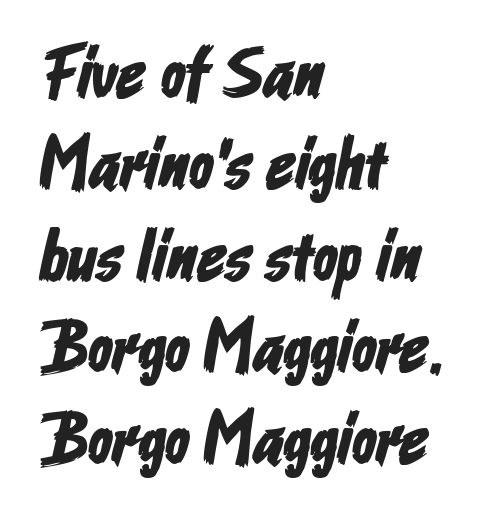
The image shows 72 px condensed sans-serif type; set left-aligned, normal line spacing (1.27x), normal letter spacing, not underlined; low stroke contrast and a medium x-height.
